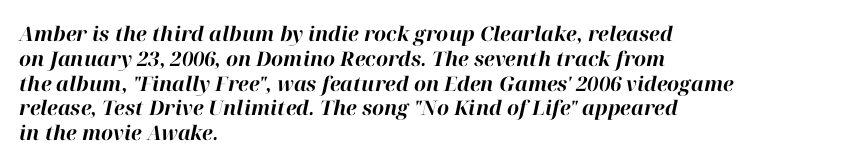
The image shows 20 px bold type, italic (leaning right); set left-aligned, line spacing 1.24x, normal letter spacing, not underlined.
